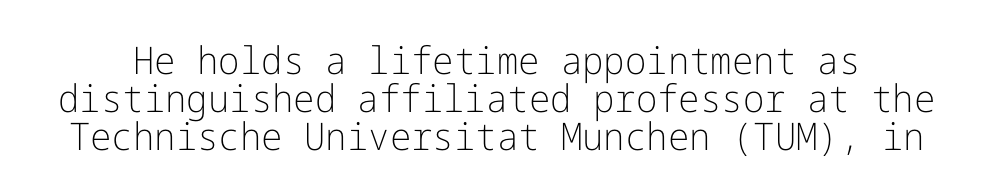
Q: Is the text bold? A: No.
Q: Is the text italic (slanted)? A: No, it is upright.
Q: Is the typeface a serif or a sans-serif typeface? A: Sans-serif.
Q: Is the text underlined? A: No.
Q: Is the spacing between letters normal or unusually wide? A: Normal.
Q: Is the spacing between lines tight, normal or loose? A: Tight.
Q: Width (condensed, normal, or wide)? A: Normal.
Q: Stroke contrast? A: Low.
Q: x-height? A: Medium.
